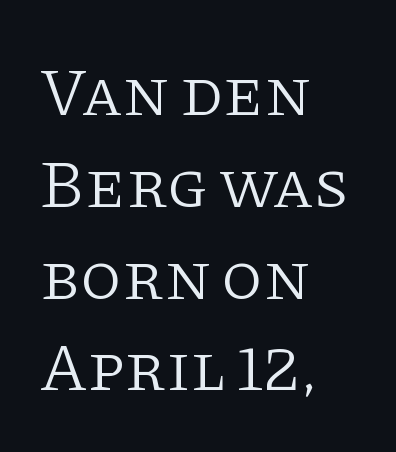
{"serif": "yes", "italic": "no", "bold": "no", "weight": "light", "width": "normal", "stroke_contrast": "low", "x_height": "large", "monospaced": "no", "underline": "no", "align": "left", "line_spacing": "normal", "line_spacing_ratio": 1.37, "letter_spacing": "normal", "letter_spacing_em": 0.0, "glyph_px": 67}
